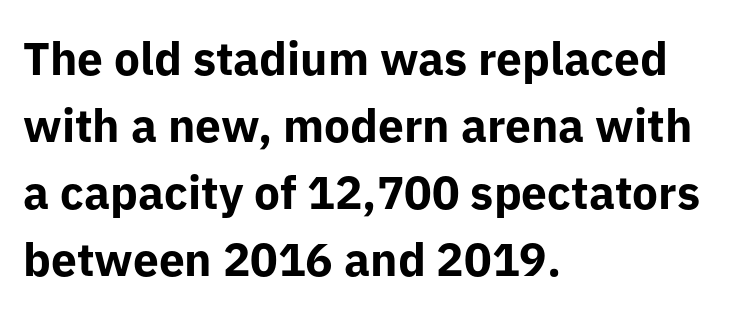
Q: Is the text bold? A: Yes.
Q: Is the text italic (slanted)? A: No, it is upright.
Q: Is the typeface a serif or a sans-serif typeface? A: Sans-serif.
Q: Is the text underlined? A: No.
Q: How is the paragraph aligned? A: Left-aligned.
Q: Is the spacing between letters normal or unusually wide? A: Normal.
Q: Is the spacing between lines tight, normal or loose? A: Normal.
Q: Width (condensed, normal, or wide)? A: Normal.
Q: Stroke contrast? A: Low.
Q: x-height? A: Medium.
Q: Monospaced? A: No.
